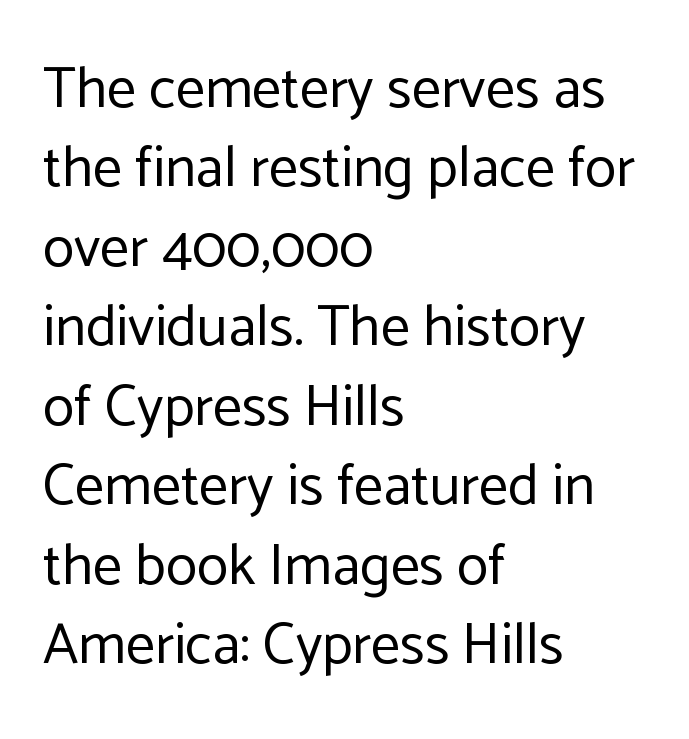
The image shows 58 px regular-weight sans-serif type, upright; set left-aligned, normal line spacing (1.37x), normal letter spacing, not underlined; low stroke contrast and a medium x-height.
